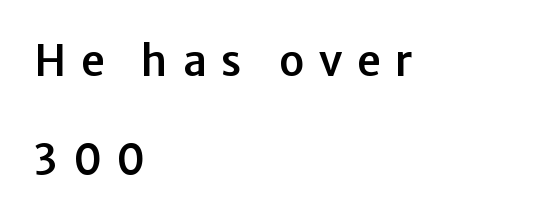
Loosely led — the rows are spread out. Varying glyph widths throughout — classic text-font behaviour. Tracking here is generous; glyphs stand well apart from one another. Unlike italic type, these characters show no tilt at all. The glyphs are unaccompanied by any horizontal stroke below them. The designer went with a sans here, leaving each stem footless.
